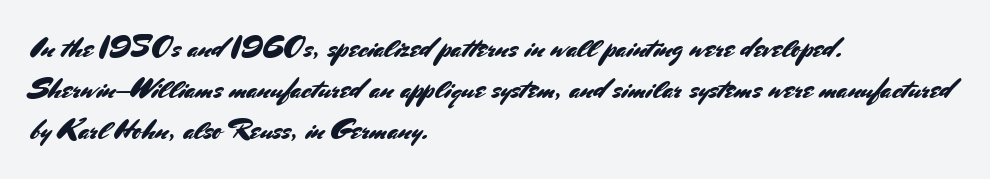
Q: Is the text italic (slanted)? A: Yes.
Q: Is the typeface a serif or a sans-serif typeface? A: Sans-serif.
Q: Is the text underlined? A: No.
Q: How is the paragraph aligned? A: Left-aligned.
Q: Is the spacing between letters normal or unusually wide? A: Normal.
Q: Is the spacing between lines tight, normal or loose? A: Normal.
Q: Width (condensed, normal, or wide)? A: Normal.
Q: Stroke contrast? A: Medium.
Q: x-height? A: Small.
Q: Monospaced? A: No.
